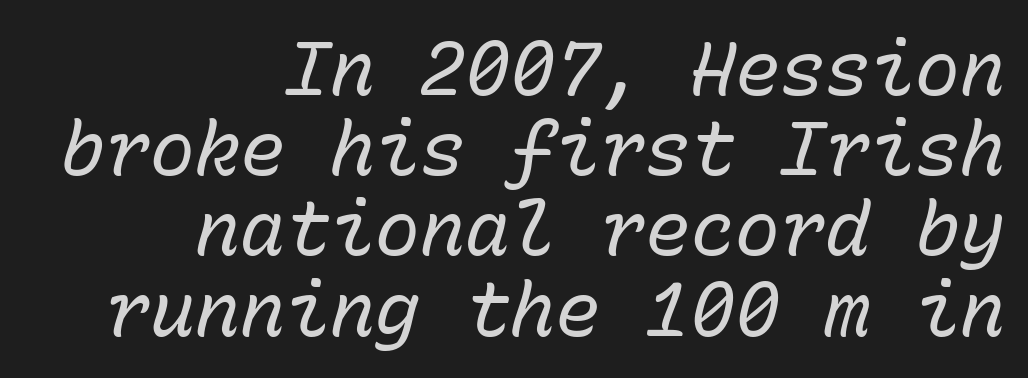
The image shows 75 px regular-weight type, italic (leaning right), monospaced; set right-aligned, tight line spacing (1.07x), normal letter spacing, not underlined; low stroke contrast and a medium x-height.
